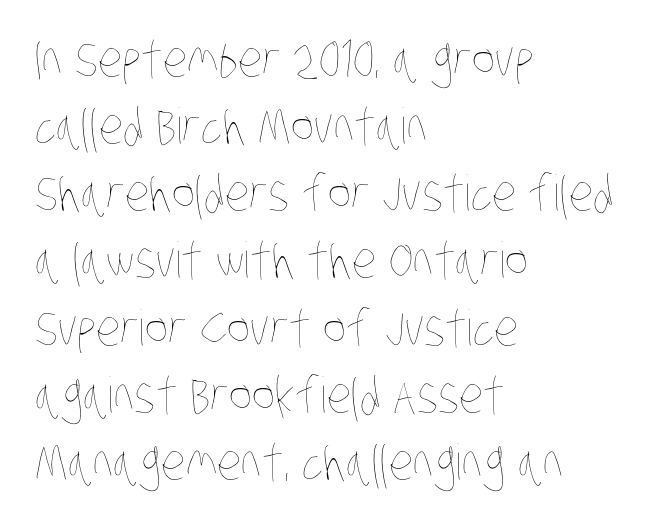
Q: Is the text bold? A: No.
Q: Is the text underlined? A: No.
Q: How is the paragraph aligned? A: Left-aligned.
Q: Is the spacing between letters normal or unusually wide? A: Normal.
Q: Is the spacing between lines tight, normal or loose? A: Normal.
Q: Width (condensed, normal, or wide)? A: Condensed.
Q: Stroke contrast? A: Low.
Q: x-height? A: Large.
Q: Monospaced? A: No.
